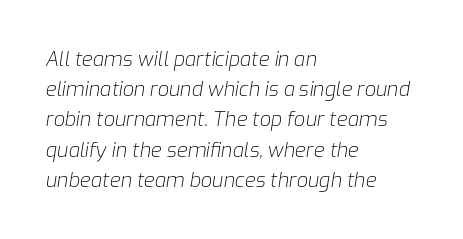
{"italic": "yes", "lean": "right", "slant_degrees": 9, "bold": "no", "underline": "no", "align": "left", "line_spacing": "normal", "line_spacing_ratio": 1.51, "letter_spacing": "normal", "letter_spacing_em": 0.0, "glyph_px": 20}
